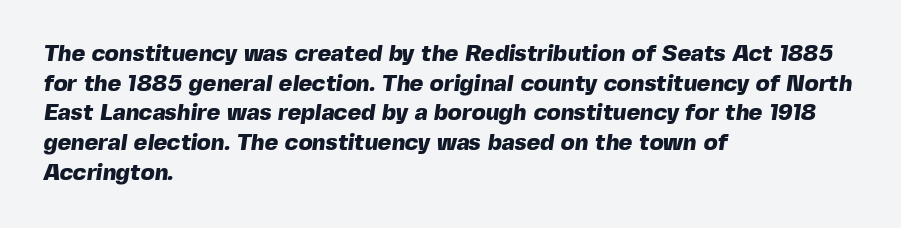
Q: Is the text bold? A: Yes.
Q: Is the text underlined? A: No.
Q: How is the paragraph aligned? A: Left-aligned.
Q: Is the spacing between letters normal or unusually wide? A: Normal.
Q: Is the spacing between lines tight, normal or loose? A: Normal.
